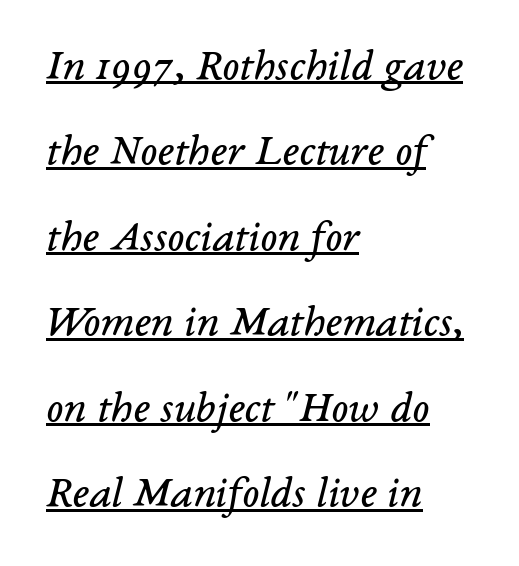
The image shows 45 px regular-weight serif type, italic (leaning right); set left-aligned, loose line spacing (1.9x), normal letter spacing, underlined; low stroke contrast and a medium x-height.
